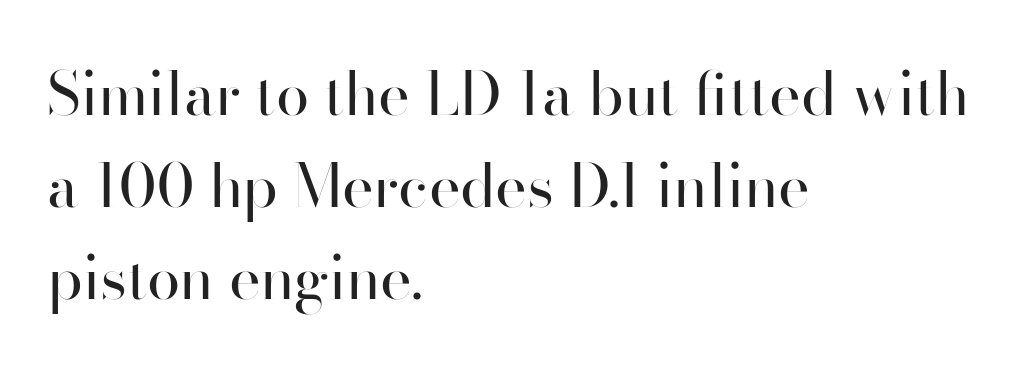
{"serif": "no", "italic": "no", "bold": "no", "weight": "regular", "width": "normal", "stroke_contrast": "high", "x_height": "small", "monospaced": "no", "underline": "no", "align": "left", "line_spacing": "normal", "line_spacing_ratio": 1.53, "letter_spacing": "normal", "letter_spacing_em": 0.0, "glyph_px": 60}
